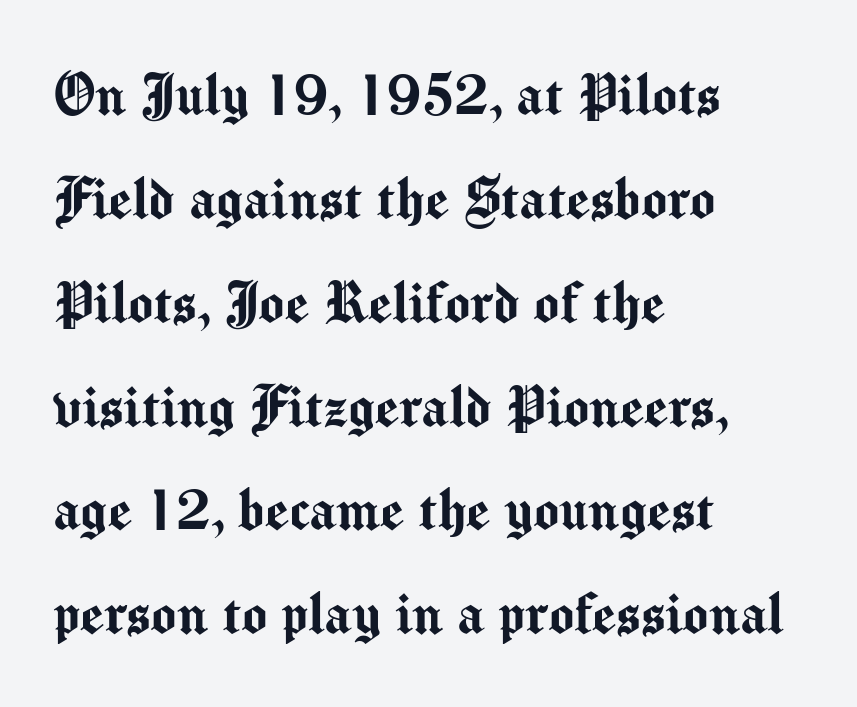
Q: Is the text italic (slanted)? A: No, it is upright.
Q: Is the typeface a serif or a sans-serif typeface? A: Sans-serif.
Q: Is the text underlined? A: No.
Q: How is the paragraph aligned? A: Left-aligned.
Q: Is the spacing between letters normal or unusually wide? A: Normal.
Q: Is the spacing between lines tight, normal or loose? A: Normal.
Q: Width (condensed, normal, or wide)? A: Normal.
Q: Stroke contrast? A: Medium.
Q: x-height? A: Medium.
Q: Monospaced? A: No.
